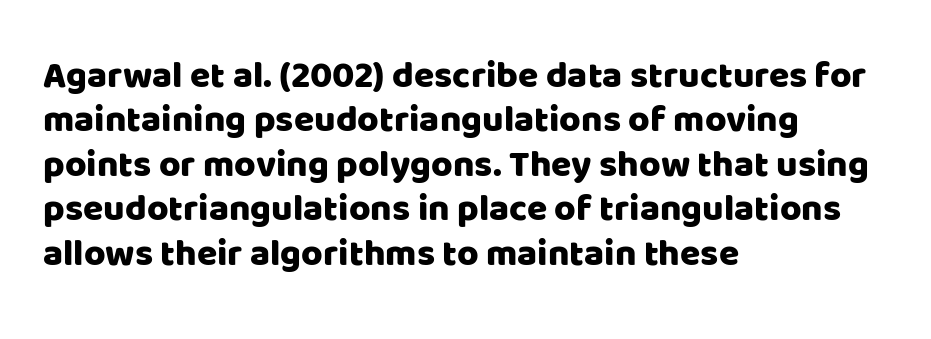
Q: Is the text italic (slanted)? A: No, it is upright.
Q: Is the typeface a serif or a sans-serif typeface? A: Sans-serif.
Q: Is the text underlined? A: No.
Q: How is the paragraph aligned? A: Left-aligned.
Q: Is the spacing between letters normal or unusually wide? A: Normal.
Q: Width (condensed, normal, or wide)? A: Normal.
Q: Stroke contrast? A: Low.
Q: x-height? A: Large.
Q: Monospaced? A: No.
